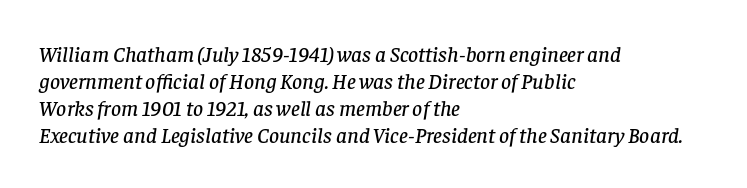
Posture: slanted. This sample is left-justified, so line endings fall wherever the words run out. Letter spacing: default. Check under the words: just untouched page.
